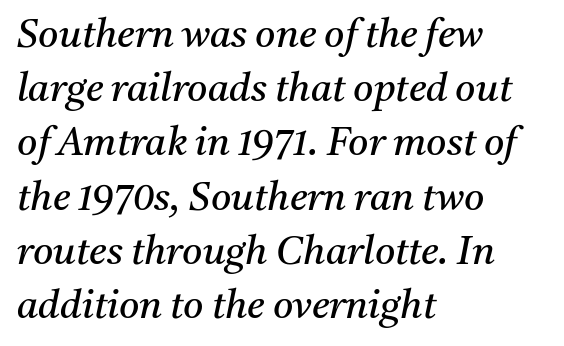
Stems and bowls with no extra thickness — not bold. A clean baseline with only descenders dipping below it. Do the characters align in a grid? No, the font is proportional. The text block is weighted toward the left margin, trailing off unevenly rightward. What's the leading like? Ordinary, nothing unusual. These lines keep a tight, regular rhythm from letter to letter.
